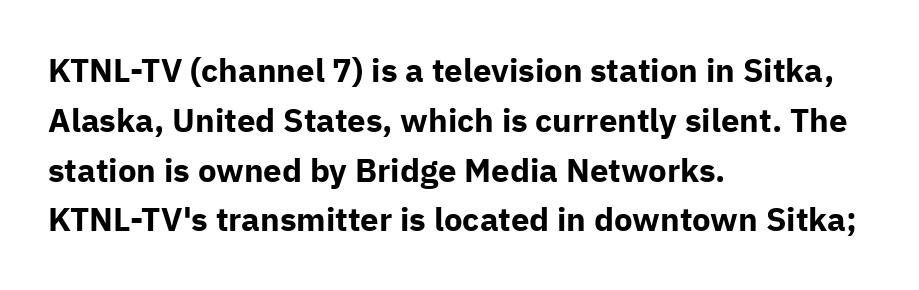
Q: Is the text bold? A: Yes.
Q: Is the text italic (slanted)? A: No, it is upright.
Q: Is the typeface a serif or a sans-serif typeface? A: Sans-serif.
Q: Is the text underlined? A: No.
Q: How is the paragraph aligned? A: Left-aligned.
Q: Is the spacing between letters normal or unusually wide? A: Normal.
Q: Is the spacing between lines tight, normal or loose? A: Normal.
Q: Width (condensed, normal, or wide)? A: Normal.
Q: Stroke contrast? A: Low.
Q: x-height? A: Medium.
Q: Monospaced? A: No.
